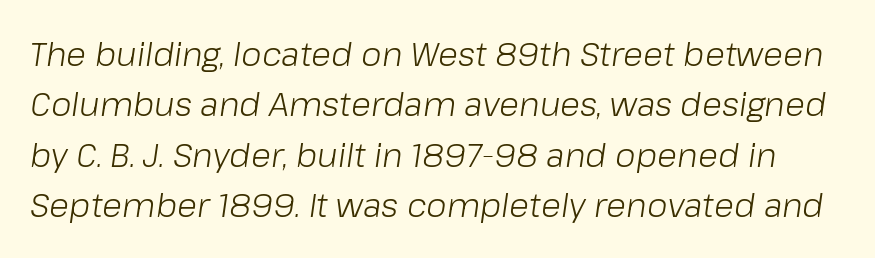
The image shows 33 px light type, italic (leaning right); set normal line spacing (1.53x), normal letter spacing, not underlined; low stroke contrast and a medium x-height.
